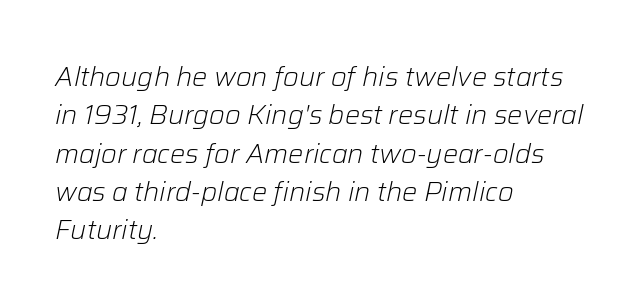
{"italic": "yes", "lean": "right", "slant_degrees": 12, "bold": "no", "underline": "no", "align": "left", "line_spacing": "normal", "line_spacing_ratio": 1.42, "letter_spacing": "normal", "letter_spacing_em": 0.0, "glyph_px": 27}
